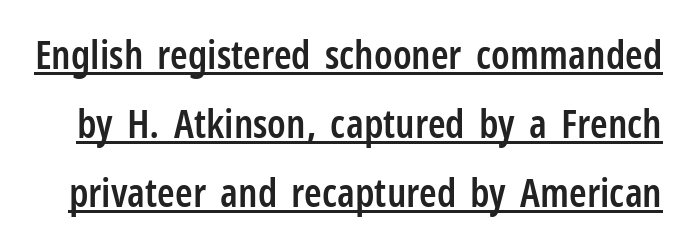
{"serif": "no", "italic": "no", "bold": "semi", "weight": "semibold", "width": "condensed", "stroke_contrast": "low", "x_height": "medium", "monospaced": "no", "underline": "yes", "line_spacing_ratio": 1.72, "letter_spacing": "normal", "letter_spacing_em": 0.0, "glyph_px": 40}
